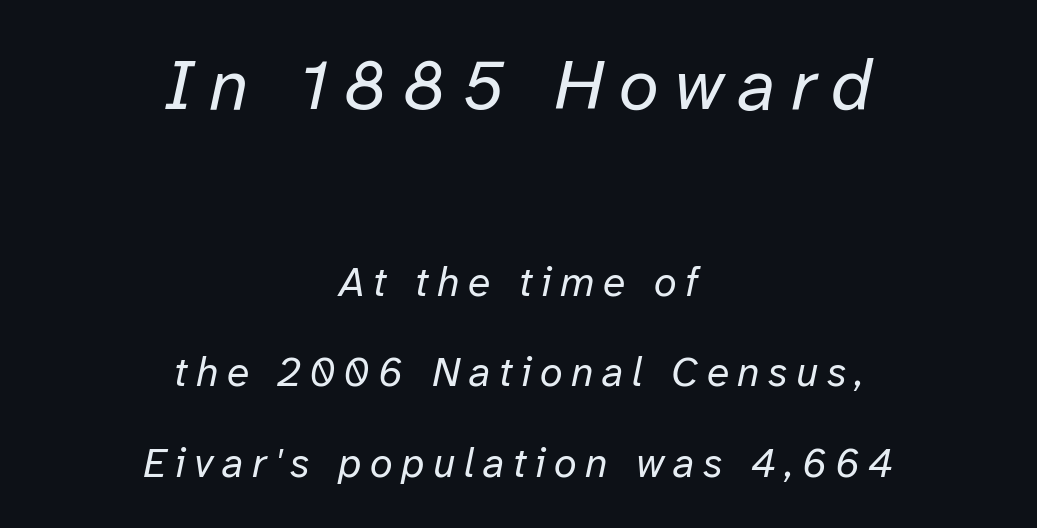
The image shows 72 px regular-weight type, italic (leaning right); set centered, loose line spacing (2.21x), unusually wide letter spacing (+0.21 em), not underlined; the first (top) block is 1.76x larger; low stroke contrast and a medium x-height.
